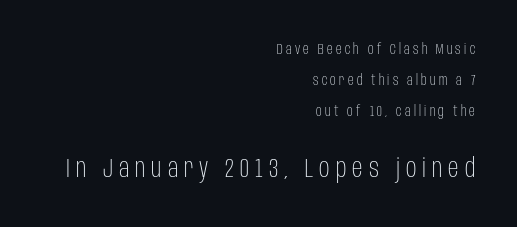
{"italic": "no", "bold": "no", "underline": "no", "align": "right", "line_spacing": "loose", "line_spacing_ratio": 2.22, "letter_spacing": "wide", "letter_spacing_em": 0.23, "larger_block": "second", "size_ratio": 1.86, "glyph_px": 26}
